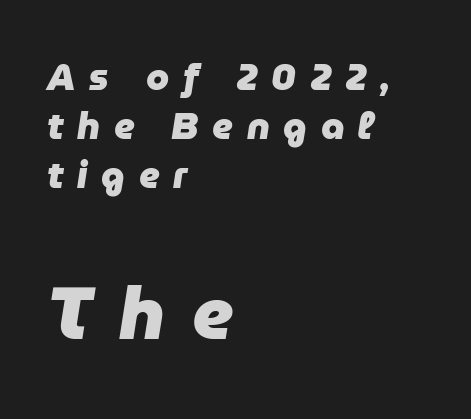
The image shows 74 px heavy type, italic (leaning right); set left-aligned, normal line spacing (1.33x), unusually wide letter spacing (+0.37 em), not underlined; the second (bottom) block is 2.0x larger; low stroke contrast and a medium x-height.
